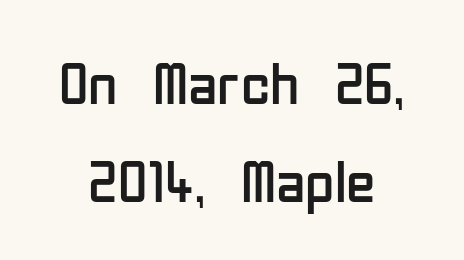
{"serif": "no", "italic": "no", "bold": "no", "weight": "regular", "width": "condensed", "stroke_contrast": "low", "x_height": "medium", "monospaced": "no", "underline": "no", "line_spacing": "normal", "line_spacing_ratio": 1.64, "letter_spacing": "normal", "letter_spacing_em": 0.0, "glyph_px": 60}
